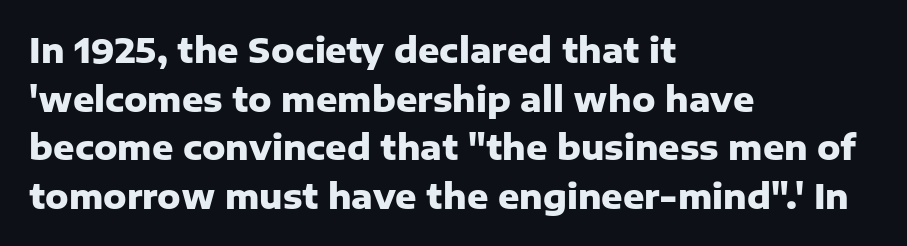
{"serif": "no", "italic": "no", "bold": "yes", "weight": "heavy", "width": "normal", "stroke_contrast": "low", "x_height": "medium", "monospaced": "no", "underline": "no", "align": "left", "line_spacing": "normal", "line_spacing_ratio": 1.47, "letter_spacing": "normal", "letter_spacing_em": 0.0, "glyph_px": 33}
